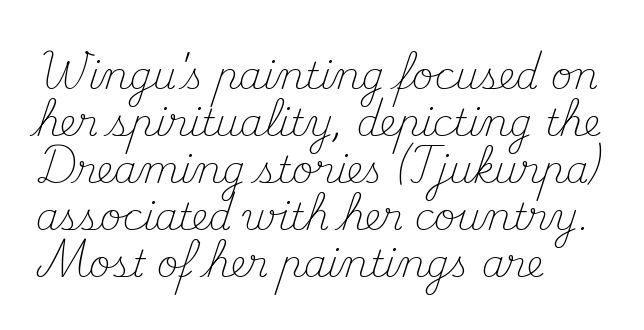
{"serif": "yes", "bold": "no", "weight": "light", "width": "normal", "stroke_contrast": "medium", "x_height": "small", "monospaced": "no", "underline": "no", "align": "left", "line_spacing": "normal", "line_spacing_ratio": 1.27, "letter_spacing": "normal", "letter_spacing_em": 0.0, "glyph_px": 37}
